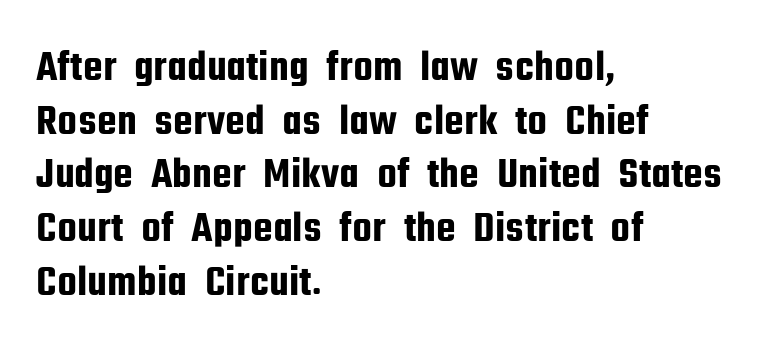
Character widths vary here, with narrow letters taking less room than wide ones. Beneath every word, the page is bare. The designer went with a sans here, leaving each stem footless. This sample uses plain, unmodified letter spacing.
